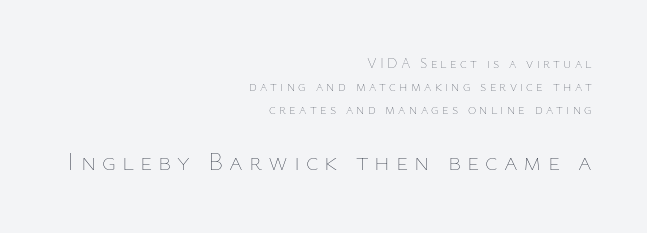
{"italic": "no", "bold": "no", "underline": "no", "align": "right", "line_spacing": "normal", "line_spacing_ratio": 1.66, "letter_spacing": "wide", "letter_spacing_em": 0.23, "larger_block": "second", "size_ratio": 1.86, "glyph_px": 26}
